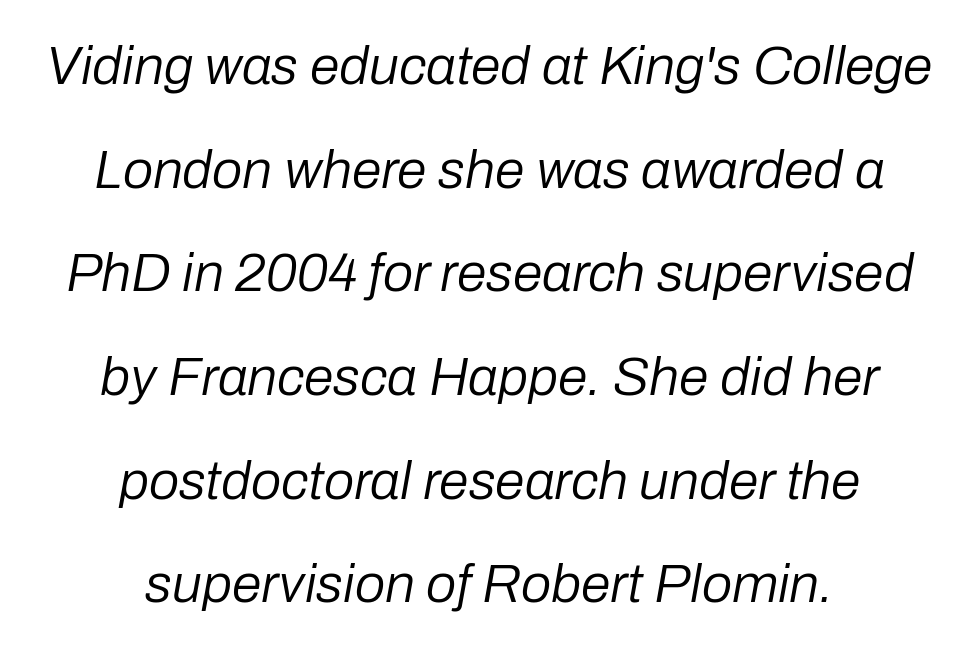
Q: Is the text bold? A: No.
Q: Is the text italic (slanted)? A: Yes, it leans right by about 10 degrees.
Q: Is the text underlined? A: No.
Q: How is the paragraph aligned? A: Centered.
Q: Is the spacing between letters normal or unusually wide? A: Normal.
Q: Is the spacing between lines tight, normal or loose? A: Loose.
Q: Width (condensed, normal, or wide)? A: Normal.
Q: Stroke contrast? A: Low.
Q: x-height? A: Medium.
Q: Monospaced? A: No.
